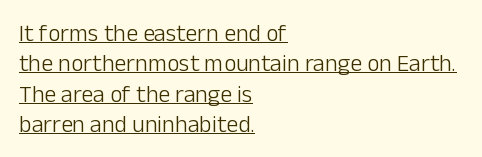
Q: Is the text bold? A: No.
Q: Is the text italic (slanted)? A: No, it is upright.
Q: Is the text underlined? A: Yes.
Q: How is the paragraph aligned? A: Left-aligned.
Q: Is the spacing between letters normal or unusually wide? A: Normal.
Q: Is the spacing between lines tight, normal or loose? A: Normal.
